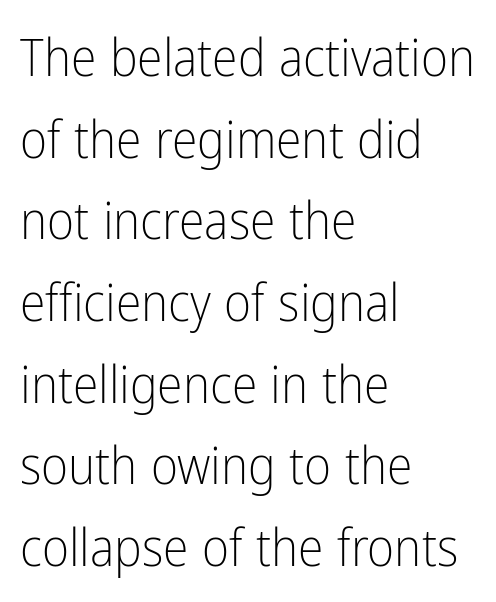
{"serif": "no", "italic": "no", "bold": "no", "weight": "light", "width": "condensed", "stroke_contrast": "low", "x_height": "medium", "monospaced": "no", "underline": "no", "align": "left", "line_spacing": "normal", "line_spacing_ratio": 1.57, "letter_spacing": "normal", "letter_spacing_em": 0.0, "glyph_px": 52}
